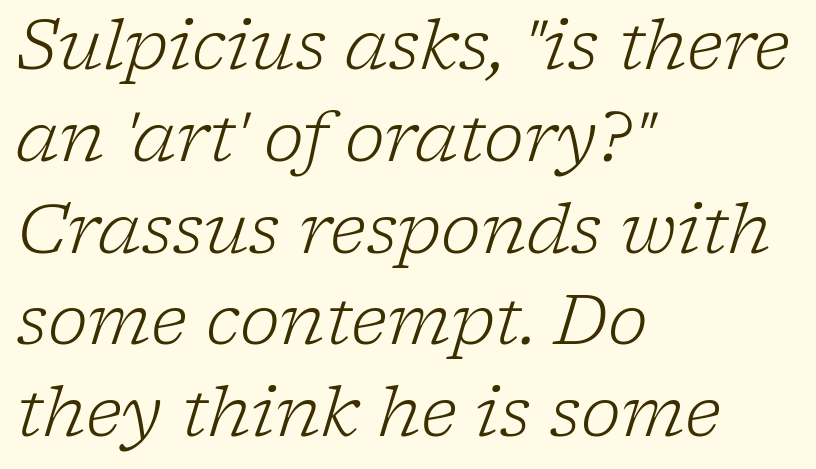
{"serif": "yes", "italic": "yes", "lean": "right", "slant_degrees": 17, "bold": "no", "weight": "light", "width": "normal", "stroke_contrast": "low", "x_height": "medium", "monospaced": "no", "underline": "no", "align": "left", "line_spacing": "normal", "line_spacing_ratio": 1.35, "letter_spacing": "normal", "letter_spacing_em": 0.0, "glyph_px": 68}
